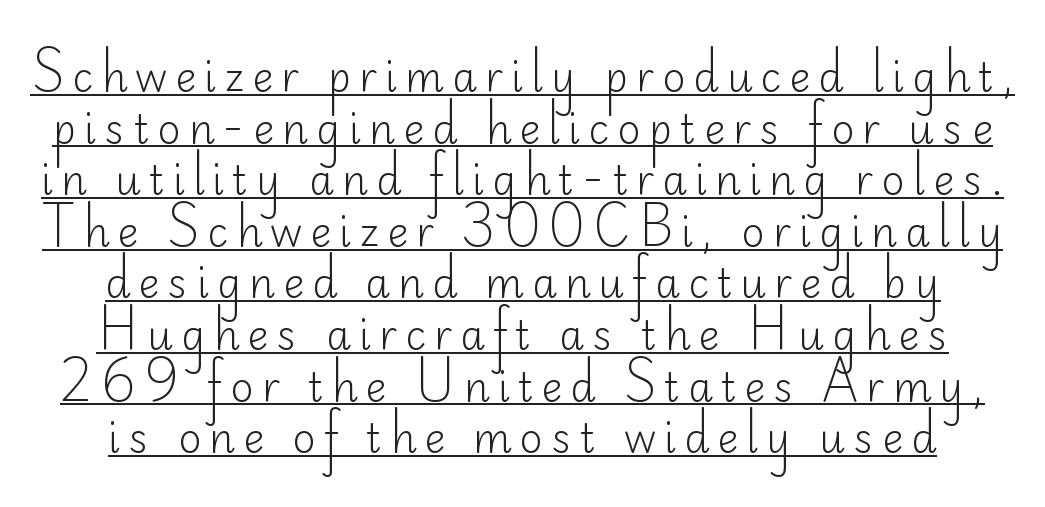
The image shows 40 px light sans-serif type, upright; set centered, normal line spacing (1.29x), unusually wide letter spacing (+0.2 em), underlined; low stroke contrast and a small x-height.
